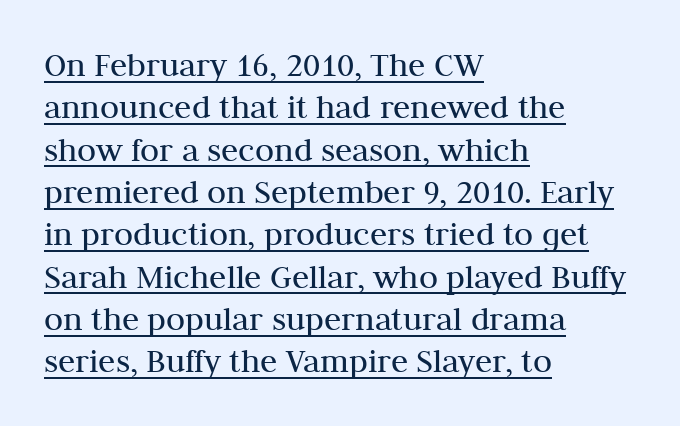
{"serif": "yes", "italic": "no", "bold": "no", "weight": "regular", "width": "normal", "stroke_contrast": "medium", "x_height": "medium", "monospaced": "no", "underline": "yes", "align": "left", "line_spacing_ratio": 1.21, "letter_spacing": "normal", "letter_spacing_em": 0.0, "glyph_px": 35}
